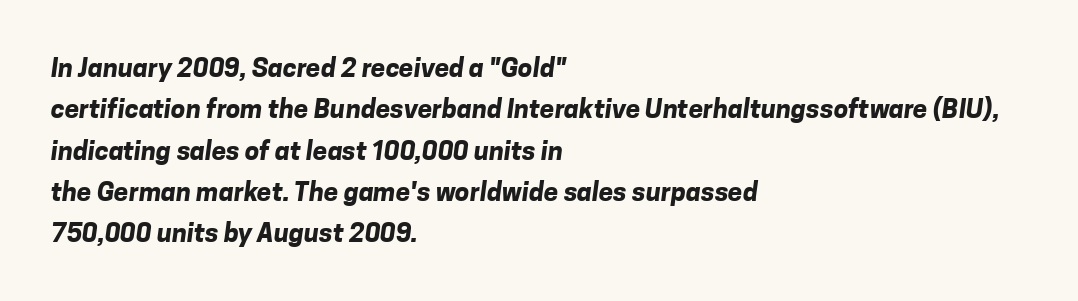
The image shows 26 px bold type; set left-aligned, normal line spacing (1.59x), normal letter spacing, not underlined.
